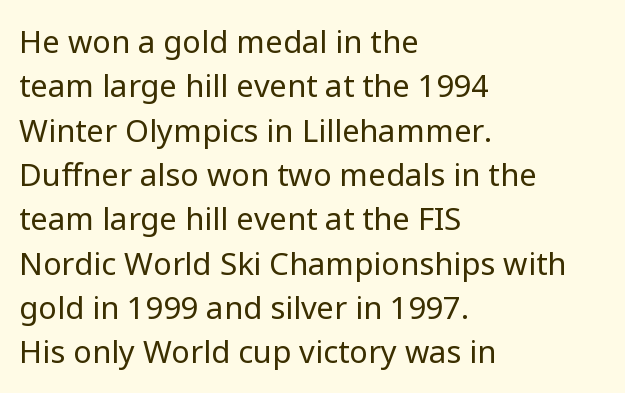
{"serif": "no", "italic": "no", "bold": "no", "weight": "regular", "width": "normal", "stroke_contrast": "low", "x_height": "medium", "monospaced": "no", "underline": "no", "align": "left", "line_spacing": "normal", "line_spacing_ratio": 1.43, "letter_spacing": "normal", "letter_spacing_em": 0.0, "glyph_px": 31}
